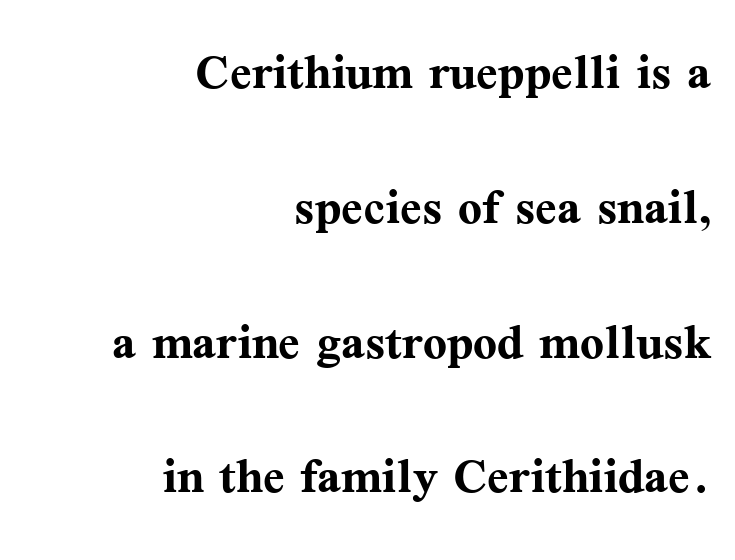
The image shows 63 px semibold serif type, upright; set right-aligned, loose line spacing (2.14x), normal letter spacing, not underlined; medium stroke contrast and a medium x-height.
